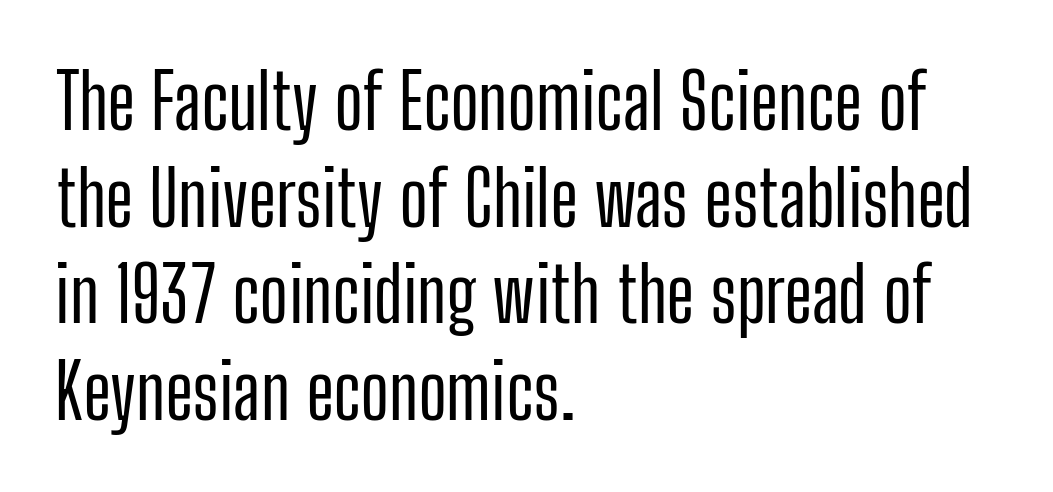
Q: Is the text italic (slanted)? A: No, it is upright.
Q: Is the typeface a serif or a sans-serif typeface? A: Sans-serif.
Q: Is the text underlined? A: No.
Q: How is the paragraph aligned? A: Left-aligned.
Q: Is the spacing between letters normal or unusually wide? A: Normal.
Q: Is the spacing between lines tight, normal or loose? A: Normal.
Q: Width (condensed, normal, or wide)? A: Condensed.
Q: Stroke contrast? A: Low.
Q: x-height? A: Medium.
Q: Monospaced? A: No.
